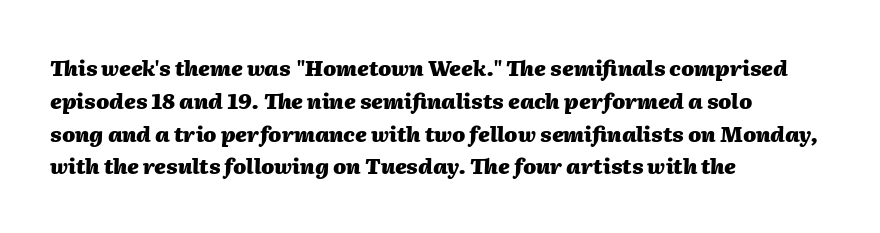
The image shows 21 px bold type, italic (leaning right); set left-aligned, normal line spacing (1.56x), normal letter spacing, not underlined.
